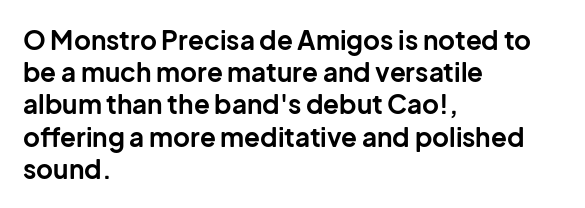
Descenders hang freely into open space. Rendered with straight, roman letterforms. The strokes are fattened all the way to bold. This rendering uses left alignment, leaving the right contour irregular.
